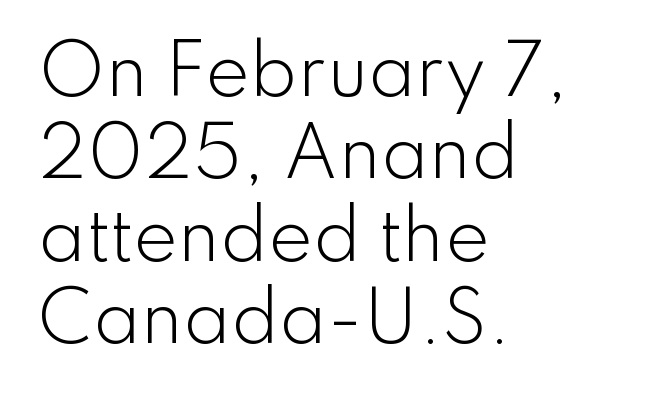
{"serif": "no", "italic": "no", "bold": "no", "weight": "light", "width": "normal", "stroke_contrast": "low", "x_height": "small", "monospaced": "no", "underline": "no", "align": "left", "line_spacing_ratio": 1.23, "letter_spacing": "normal", "letter_spacing_em": 0.0, "glyph_px": 67}
